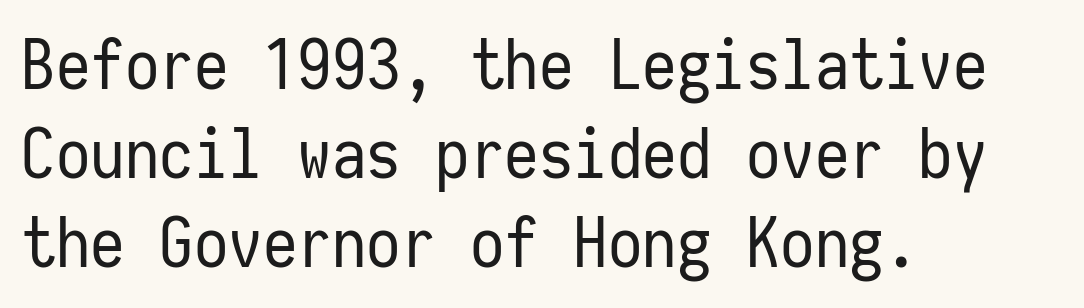
Unlike a traditional serif, this face leaves its strokes unadorned. The passage shown stacks its lines at a standard gap. Between one letter and the next there's only the usual sliver of space. This is the regular roman posture of the typeface. Caption: multi-line text, flush left, ragged right. No extra ink here — the face is not bold.
